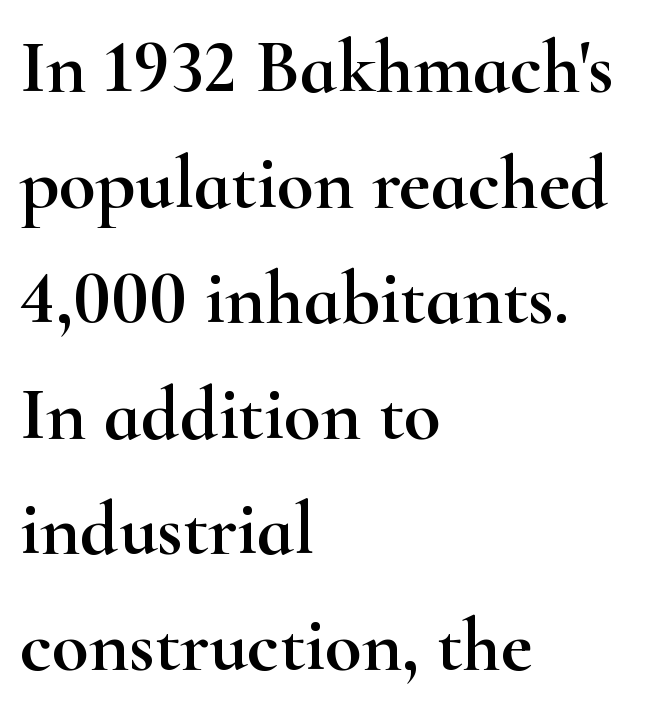
The image shows 76 px wide serif type, upright; set left-aligned, normal line spacing (1.52x), normal letter spacing, not underlined; high stroke contrast and a small x-height.
